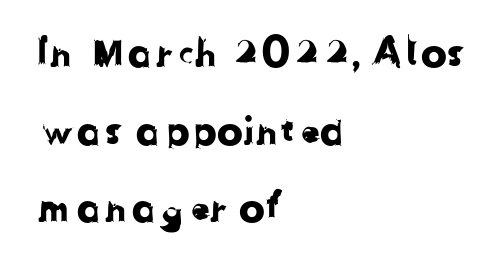
Q: Is the typeface a serif or a sans-serif typeface? A: Sans-serif.
Q: Is the text underlined? A: No.
Q: How is the paragraph aligned? A: Left-aligned.
Q: Is the spacing between letters normal or unusually wide? A: Normal.
Q: Is the spacing between lines tight, normal or loose? A: Loose.
Q: Width (condensed, normal, or wide)? A: Normal.
Q: Stroke contrast? A: Low.
Q: x-height? A: Medium.
Q: Monospaced? A: No.
